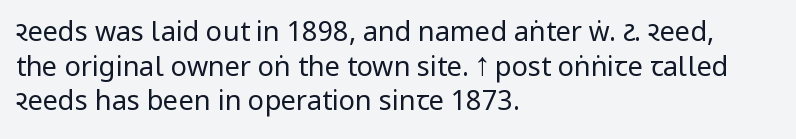
{"italic": "no", "bold": "no", "underline": "no", "align": "left", "line_spacing": "normal", "line_spacing_ratio": 1.28, "letter_spacing": "normal", "letter_spacing_em": 0.0, "glyph_px": 27}
